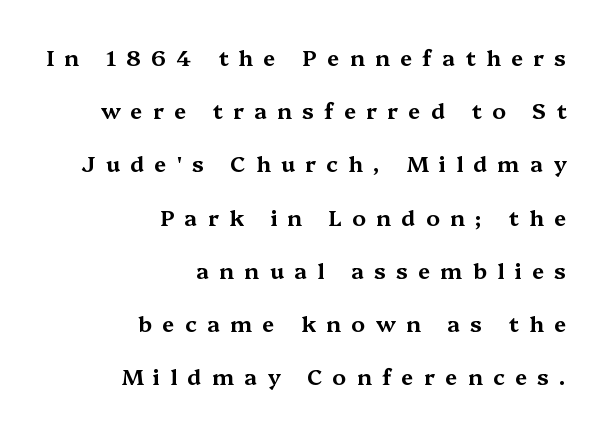
The image shows 22 px text type, upright; set right-aligned, loose line spacing (2.42x), unusually wide letter spacing (+0.47 em), not underlined.
